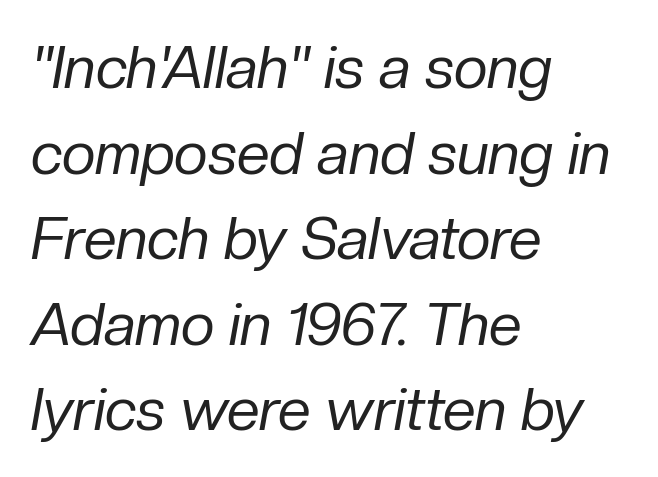
Q: Is the text bold? A: No.
Q: Is the text italic (slanted)? A: Yes, it leans right by about 10 degrees.
Q: Is the text underlined? A: No.
Q: How is the paragraph aligned? A: Left-aligned.
Q: Is the spacing between letters normal or unusually wide? A: Normal.
Q: Is the spacing between lines tight, normal or loose? A: Normal.
Q: Width (condensed, normal, or wide)? A: Normal.
Q: Stroke contrast? A: Low.
Q: x-height? A: Medium.
Q: Monospaced? A: No.
